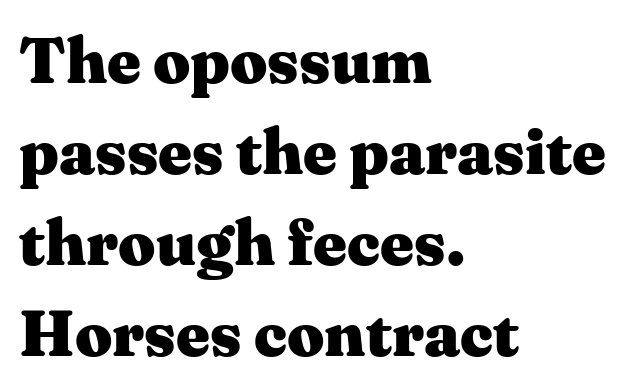
{"serif": "yes", "italic": "no", "bold": "yes", "weight": "heavy", "width": "wide", "stroke_contrast": "medium", "x_height": "medium", "monospaced": "no", "underline": "no", "align": "left", "line_spacing": "normal", "line_spacing_ratio": 1.4, "letter_spacing": "normal", "letter_spacing_em": 0.0, "glyph_px": 65}
